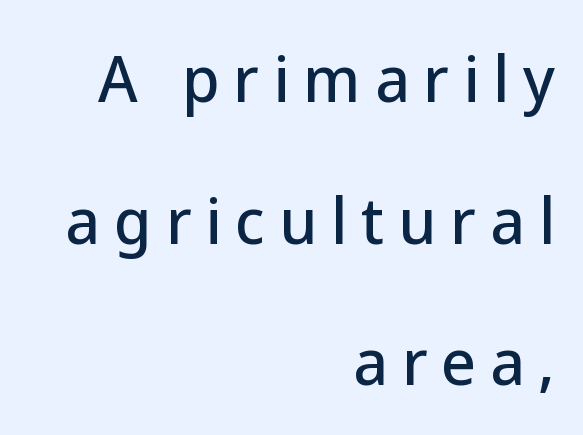
Character widths vary here, with narrow letters taking less room than wide ones. This is sans-serif lettering, the kind often seen on screens and signage. Underlining? Definitely not there. This block would shrink considerably if given ordinary leading; it's expanded now. The letterforms stand isolated, each surrounded by extra space. This sample is right-justified, so line beginnings fall wherever the words allow.
